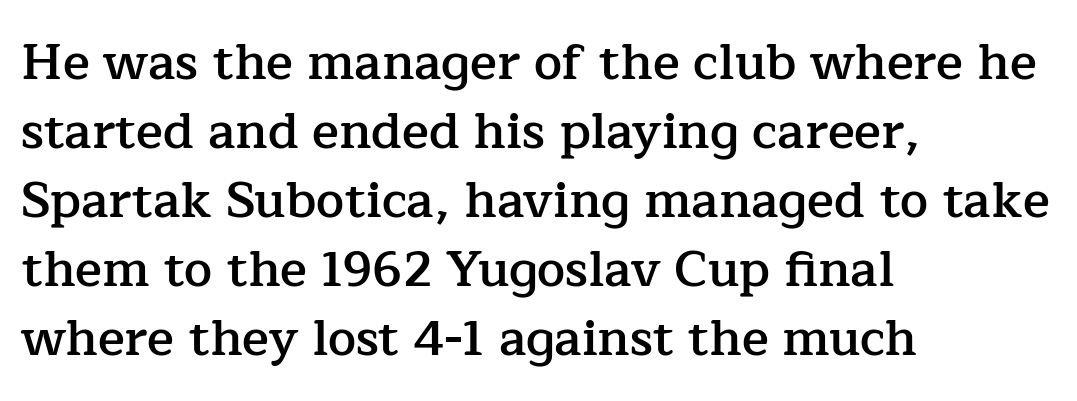
The image shows 50 px semibold serif type, upright; set left-aligned, normal line spacing (1.38x), normal letter spacing, not underlined; low stroke contrast and a medium x-height.
